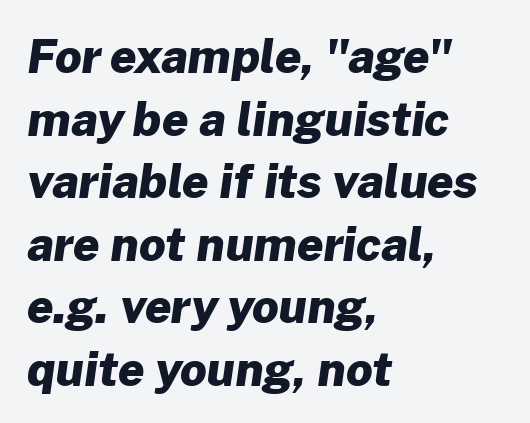
{"serif": "no", "bold": "yes", "weight": "heavy", "width": "normal", "stroke_contrast": "low", "x_height": "medium", "monospaced": "no", "underline": "no", "align": "left", "line_spacing": "normal", "line_spacing_ratio": 1.36, "letter_spacing": "normal", "letter_spacing_em": 0.0, "glyph_px": 46}
